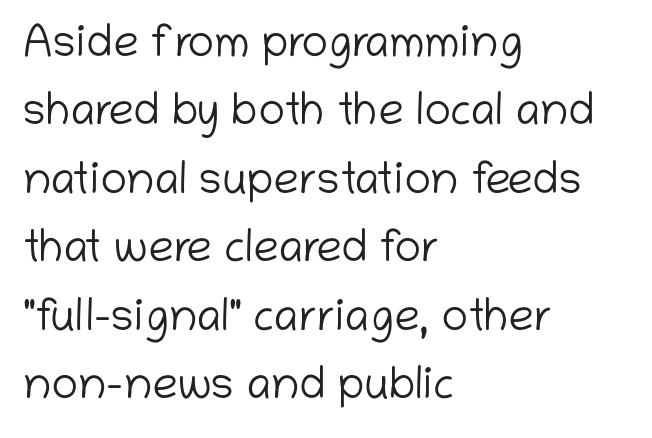
The area under the type is left untouched. A typesetter would call this leading conventional body-copy spacing. Where is the straight margin? On the left. What stands out about the letter spacing? Nothing — it is the standard amount. To sum up the face: it is a sans, with no serifs. Do the letters lean? They stand straight.
